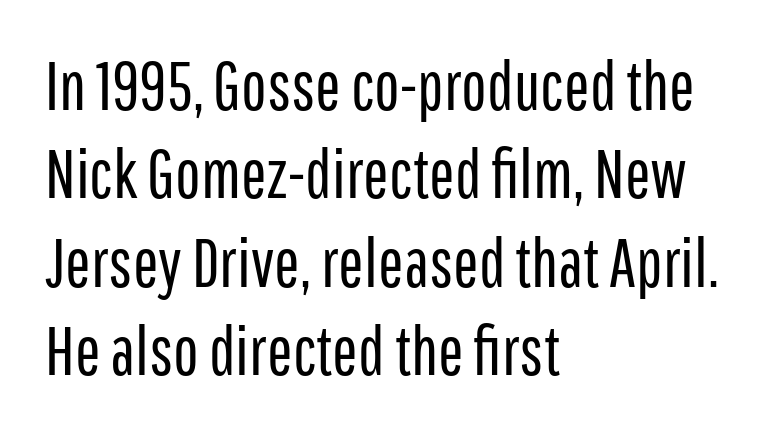
Varying glyph widths throughout — classic text-font behaviour. Stroke mass is kept to a normal reading level or below. The passage is arranged the way most books set body copy — flush left. Lines of text with bare space underneath.
